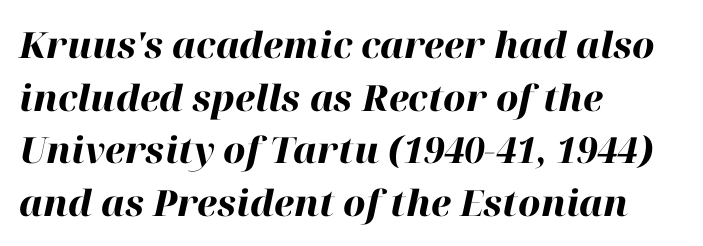
Q: Is the text bold? A: Yes.
Q: Is the text italic (slanted)? A: Yes, it leans right by about 12 degrees.
Q: Is the text underlined? A: No.
Q: How is the paragraph aligned? A: Left-aligned.
Q: Is the spacing between letters normal or unusually wide? A: Normal.
Q: Is the spacing between lines tight, normal or loose? A: Normal.
Q: Width (condensed, normal, or wide)? A: Normal.
Q: Stroke contrast? A: High.
Q: x-height? A: Medium.
Q: Monospaced? A: No.
